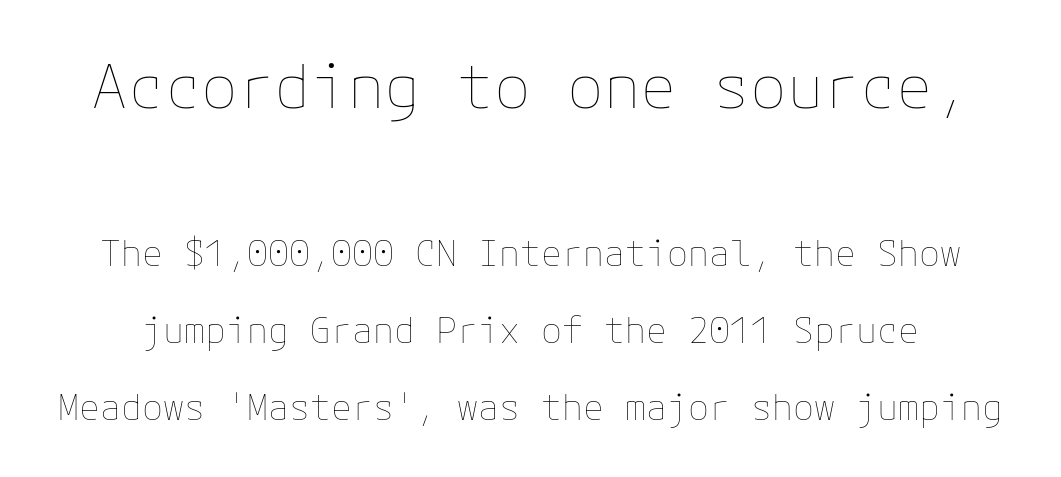
The image shows 61 px thin type, upright; set loose line spacing (2.21x), normal letter spacing, not underlined; the first (top) block is 1.74x larger; low stroke contrast and a medium x-height.
